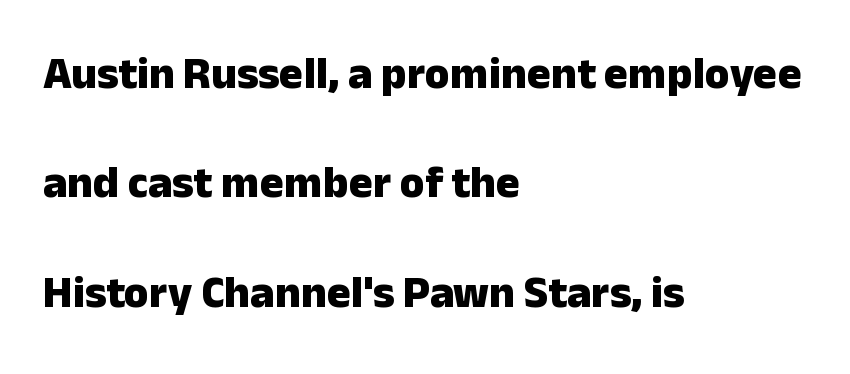
The image shows 45 px heavy sans-serif type, upright; set left-aligned, loose line spacing (2.43x), normal letter spacing, not underlined; low stroke contrast and a medium x-height.
